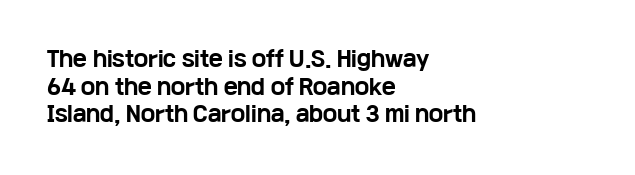
{"italic": "no", "bold": "yes", "underline": "no", "align": "left", "line_spacing": "normal", "line_spacing_ratio": 1.32, "letter_spacing": "normal", "letter_spacing_em": 0.0, "glyph_px": 21}
